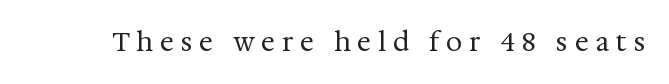
The image shows 26 px text type, upright; set unusually wide letter spacing (+0.27 em), not underlined.
